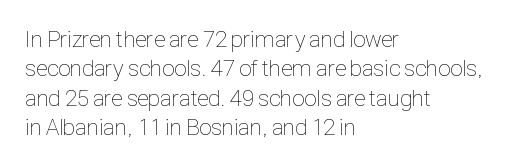
{"italic": "no", "bold": "no", "underline": "no", "align": "left", "line_spacing": "normal", "line_spacing_ratio": 1.28, "letter_spacing": "normal", "letter_spacing_em": 0.0, "glyph_px": 23}
